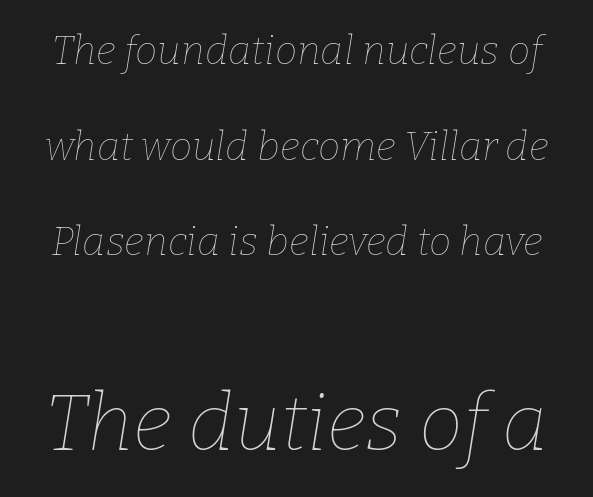
Descender tails drop into unmarked territory. Varying glyph widths throughout — classic text-font behaviour. Airy leading. How are the letters spaced? Ordinarily, with no added tracking. The more generous point size was reserved for the lower chunk. Unbolded letterforms with no extra heft.
